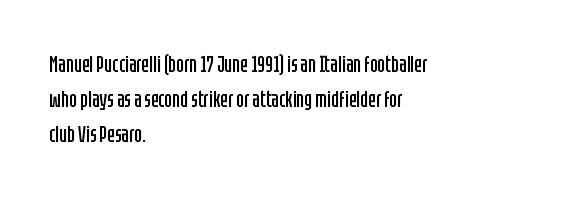
{"italic": "no", "bold": "no", "underline": "no", "align": "left", "line_spacing": "normal", "line_spacing_ratio": 1.53, "letter_spacing": "normal", "letter_spacing_em": 0.0, "glyph_px": 23}
